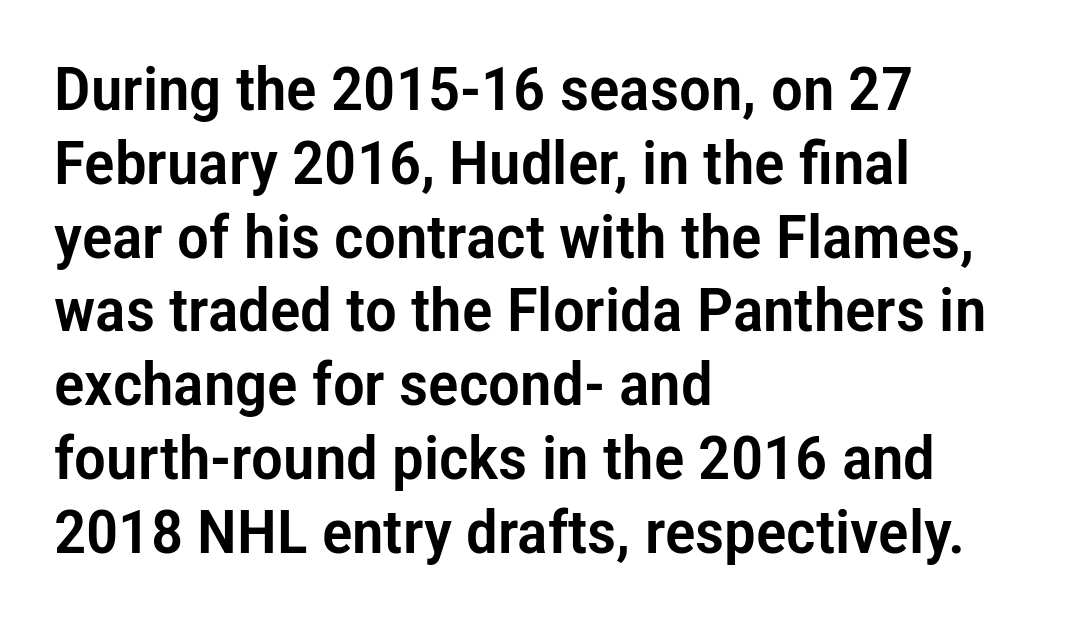
{"serif": "no", "italic": "no", "width": "condensed", "stroke_contrast": "low", "x_height": "medium", "monospaced": "no", "underline": "no", "align": "left", "line_spacing_ratio": 1.23, "letter_spacing": "normal", "letter_spacing_em": 0.0, "glyph_px": 60}
